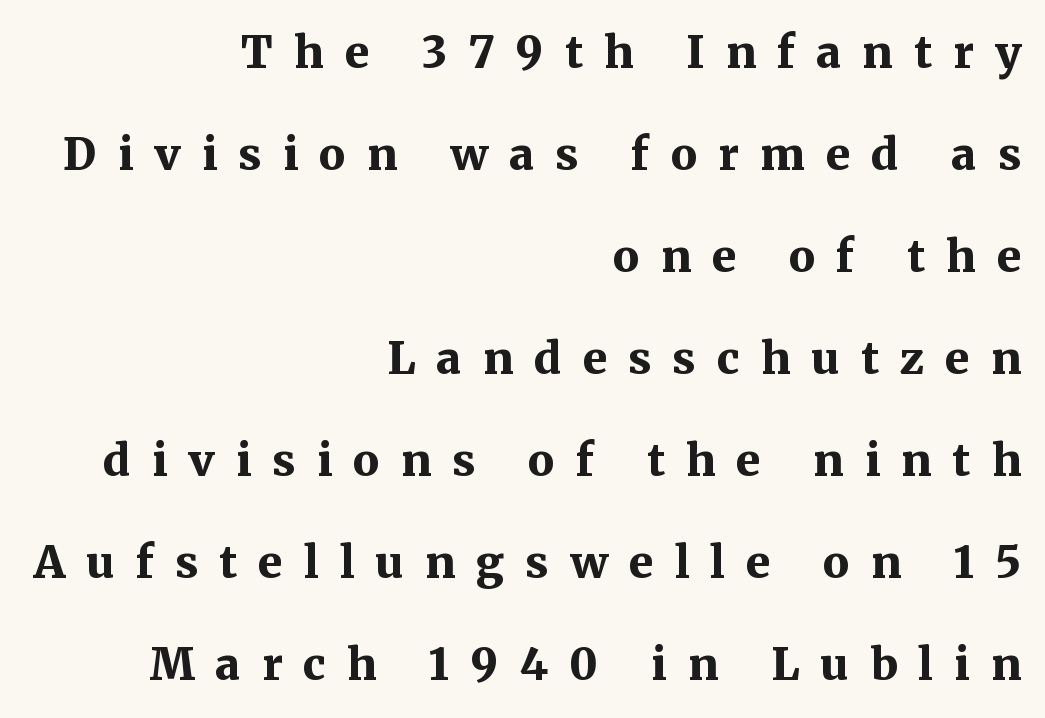
{"serif": "yes", "italic": "no", "bold": "yes", "weight": "bold", "width": "normal", "stroke_contrast": "medium", "x_height": "medium", "monospaced": "no", "underline": "no", "align": "right", "line_spacing": "loose", "line_spacing_ratio": 2.32, "letter_spacing": "wide", "letter_spacing_em": 0.48, "glyph_px": 44}
